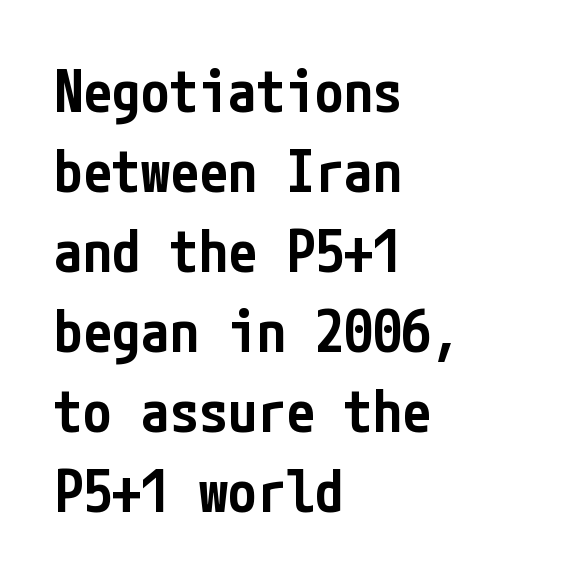
Q: Is the text bold? A: Semi-bold.
Q: Is the text italic (slanted)? A: No, it is upright.
Q: Is the typeface a serif or a sans-serif typeface? A: Sans-serif.
Q: Is the text underlined? A: No.
Q: How is the paragraph aligned? A: Left-aligned.
Q: Is the spacing between letters normal or unusually wide? A: Normal.
Q: Is the spacing between lines tight, normal or loose? A: Normal.
Q: Width (condensed, normal, or wide)? A: Condensed.
Q: Stroke contrast? A: Low.
Q: x-height? A: Medium.
